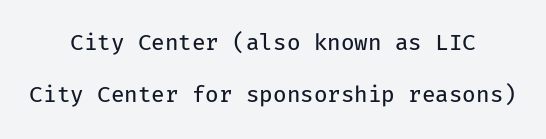
Q: Is the text bold? A: No.
Q: Is the text italic (slanted)? A: No, it is upright.
Q: Is the text underlined? A: No.
Q: How is the paragraph aligned? A: Centered.
Q: Is the spacing between letters normal or unusually wide? A: Normal.
Q: Is the spacing between lines tight, normal or loose? A: Loose.
